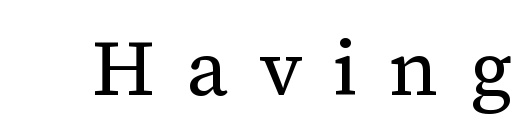
Q: Is the text bold? A: No.
Q: Is the text italic (slanted)? A: No, it is upright.
Q: Is the typeface a serif or a sans-serif typeface? A: Serif.
Q: Is the text underlined? A: No.
Q: Is the spacing between letters normal or unusually wide? A: Unusually wide.
Q: Width (condensed, normal, or wide)? A: Normal.
Q: Stroke contrast? A: Medium.
Q: x-height? A: Medium.
Q: Monospaced? A: No.
